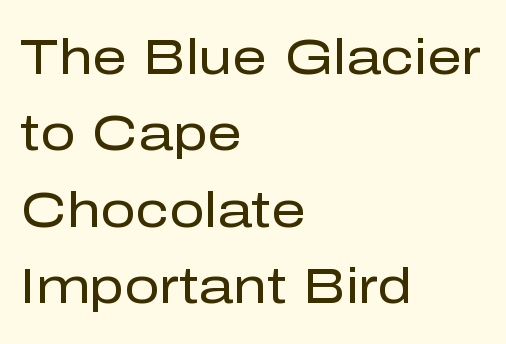
Vertical spacing — default. Weight: not bold — regular or lighter. Words appear dense and cohesive because spacing is normal. These lines are set flush left with a ragged right edge. The words here are not underlined.
